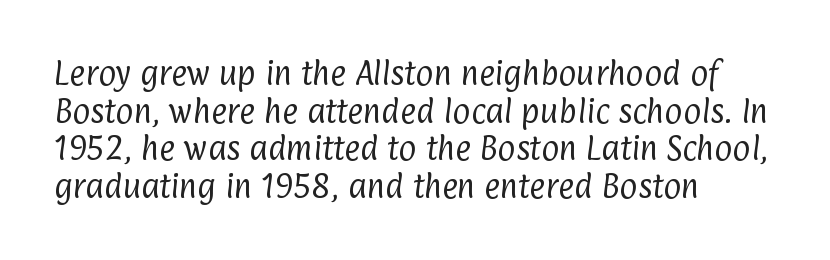
{"bold": "no", "underline": "no", "align": "left", "line_spacing": "normal", "line_spacing_ratio": 1.39, "letter_spacing": "normal", "letter_spacing_em": 0.0, "glyph_px": 27}
